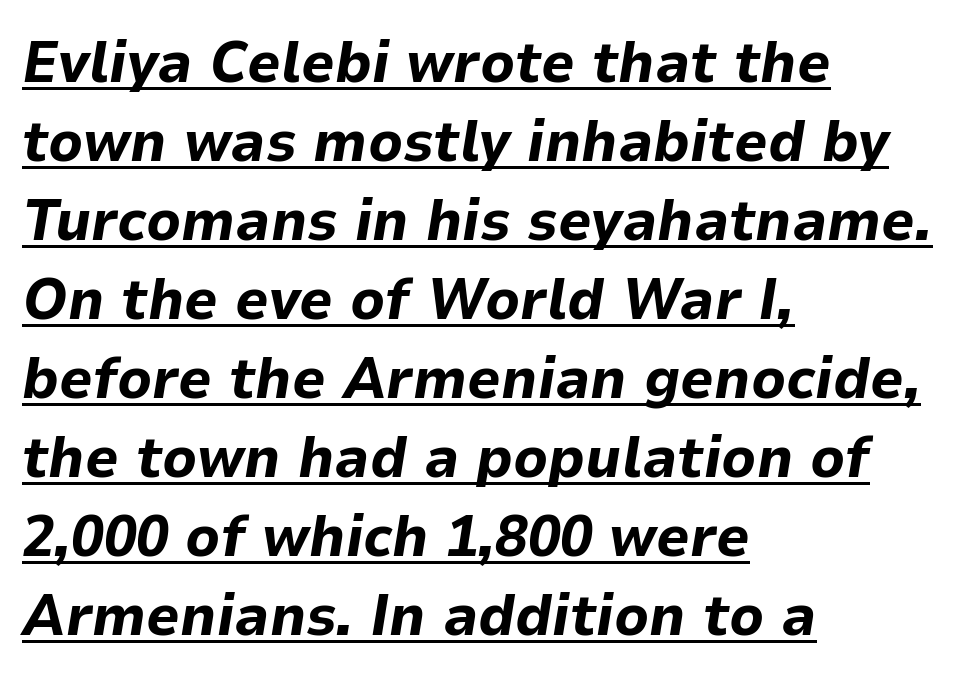
The image shows 59 px bold type, italic (leaning right); set left-aligned, normal line spacing (1.34x), normal letter spacing, underlined; low stroke contrast and a medium x-height.
